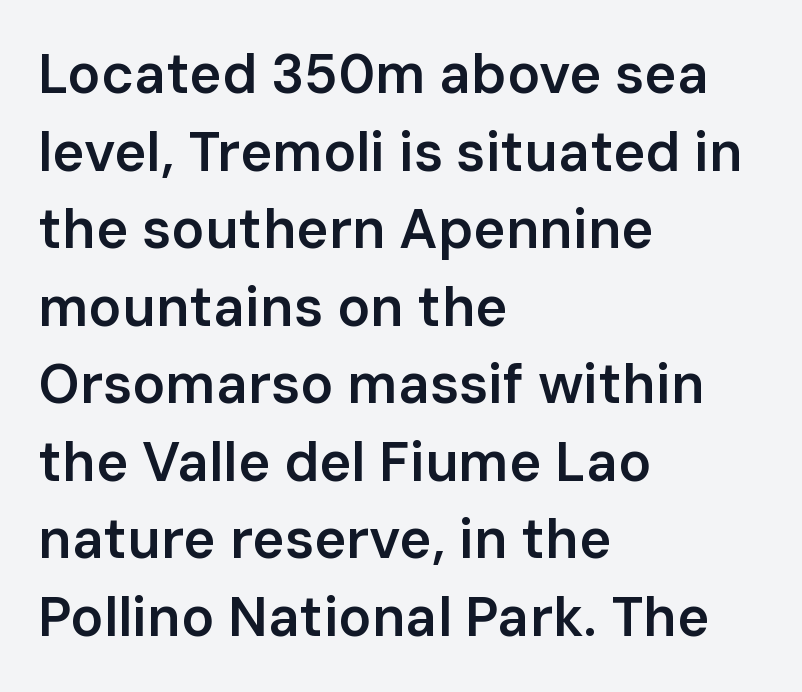
{"serif": "no", "italic": "no", "bold": "semi", "weight": "semibold", "width": "normal", "stroke_contrast": "low", "x_height": "medium", "monospaced": "no", "underline": "no", "align": "left", "line_spacing": "normal", "line_spacing_ratio": 1.41, "letter_spacing": "normal", "letter_spacing_em": 0.0, "glyph_px": 55}
